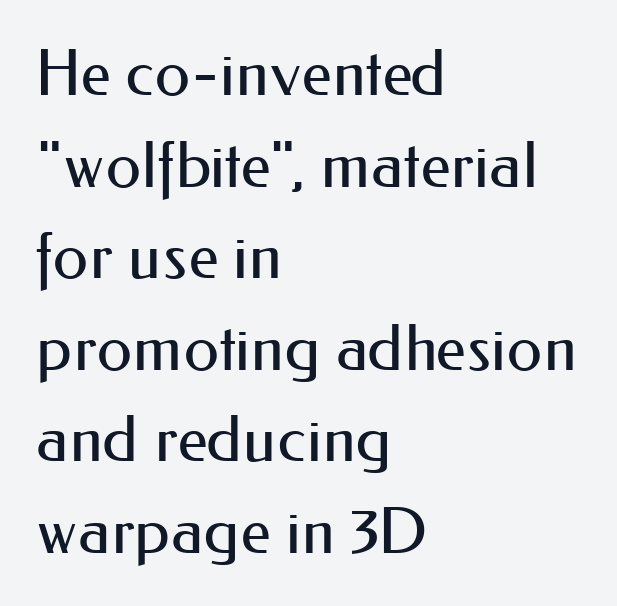
In terms of letterspacing, this is plain default setting. The typesetting does not lean heavy: it is not bold. Rule under the text: the space is simply empty. Is this a sans? Yes — the strokes have no serifs.
